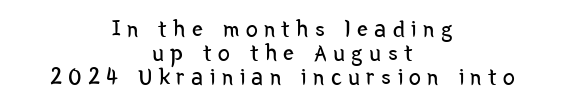
{"italic": "no", "bold": "no", "underline": "no", "align": "center", "line_spacing": "tight", "line_spacing_ratio": 1.0, "letter_spacing": "wide", "letter_spacing_em": 0.27, "glyph_px": 24}
